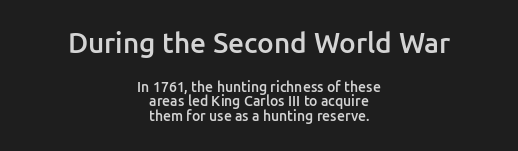
Q: Is the text bold? A: Semi-bold.
Q: Is the text italic (slanted)? A: No, it is upright.
Q: Is the typeface a serif or a sans-serif typeface? A: Sans-serif.
Q: Is the text underlined? A: No.
Q: How is the paragraph aligned? A: Centered.
Q: Is the spacing between letters normal or unusually wide? A: Normal.
Q: Is the spacing between lines tight, normal or loose? A: Tight.
Q: Which block of text is set in a larger size, the first (top) or the second (bottom)? A: The first (top) one.
Q: Width (condensed, normal, or wide)? A: Normal.
Q: Stroke contrast? A: Low.
Q: x-height? A: Medium.
Q: Monospaced? A: No.
